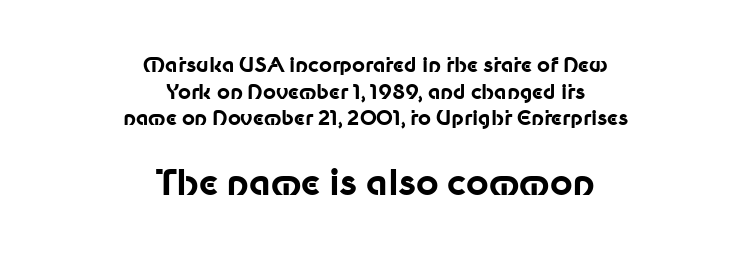
{"serif": "no", "italic": "no", "bold": "yes", "weight": "bold", "width": "normal", "stroke_contrast": "low", "x_height": "medium", "monospaced": "no", "underline": "no", "align": "center", "line_spacing": "normal", "line_spacing_ratio": 1.33, "letter_spacing": "normal", "letter_spacing_em": 0.0, "larger_block": "second", "size_ratio": 1.75, "glyph_px": 35}
